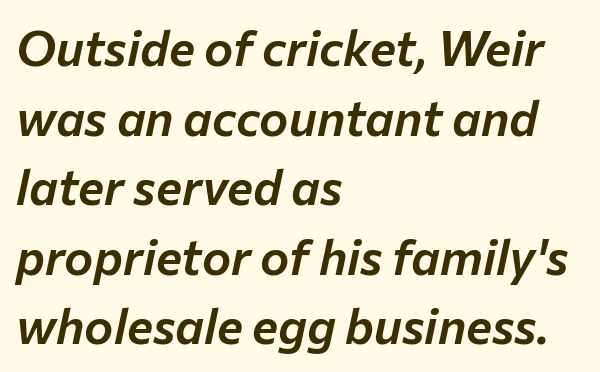
Q: Is the text italic (slanted)? A: Yes, it leans right by about 12 degrees.
Q: Is the text underlined? A: No.
Q: How is the paragraph aligned? A: Left-aligned.
Q: Is the spacing between letters normal or unusually wide? A: Normal.
Q: Is the spacing between lines tight, normal or loose? A: Normal.
Q: Width (condensed, normal, or wide)? A: Normal.
Q: Stroke contrast? A: Low.
Q: x-height? A: Medium.
Q: Monospaced? A: No.
